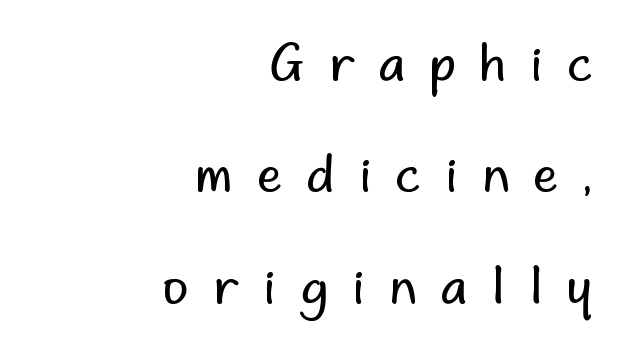
The image shows 50 px regular-weight sans-serif type, upright; set right-aligned, loose line spacing (2.23x), unusually wide letter spacing (+0.49 em), not underlined; low stroke contrast and a small x-height.
